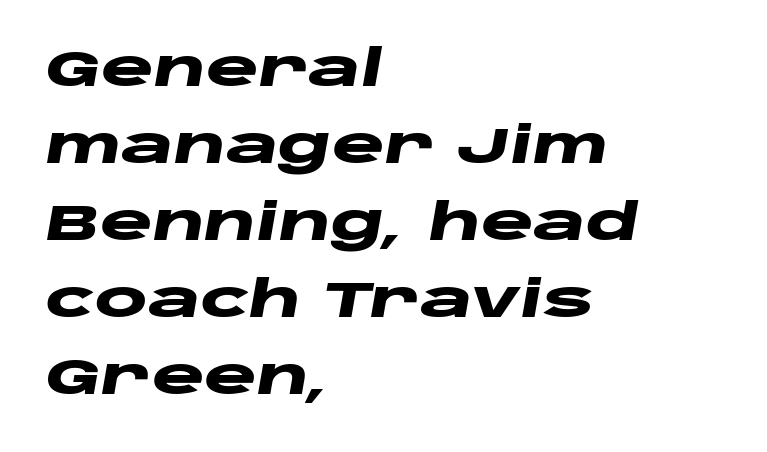
Q: Is the text bold? A: Yes.
Q: Is the text italic (slanted)? A: Yes, it leans right by about 10 degrees.
Q: Is the text underlined? A: No.
Q: How is the paragraph aligned? A: Left-aligned.
Q: Is the spacing between letters normal or unusually wide? A: Normal.
Q: Is the spacing between lines tight, normal or loose? A: Normal.
Q: Width (condensed, normal, or wide)? A: Wide.
Q: Stroke contrast? A: Low.
Q: x-height? A: Large.
Q: Monospaced? A: No.
